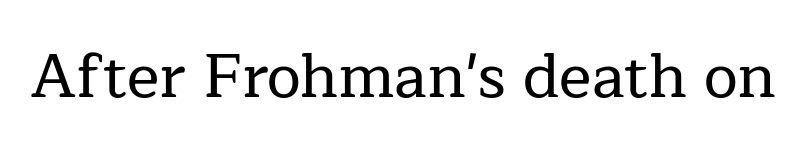
The image shows 61 px serif type, upright; set normal letter spacing, not underlined; low stroke contrast and a medium x-height.
